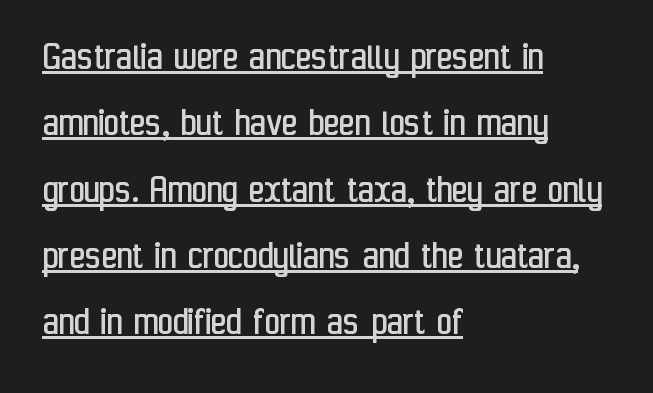
The image shows 42 px regular-weight, condensed sans-serif type, upright; set left-aligned, normal line spacing (1.58x), normal letter spacing, underlined; low stroke contrast and a medium x-height.
